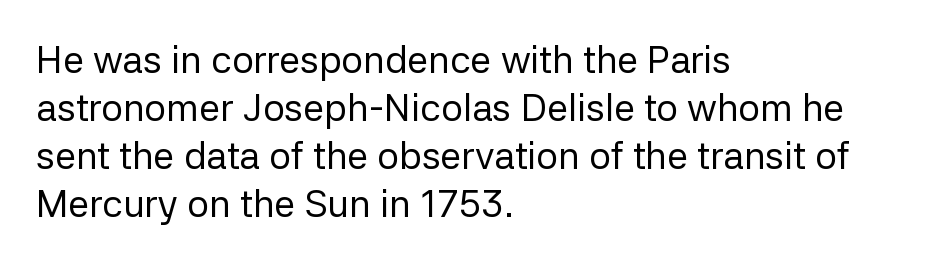
Vertical strokes here are truly vertical. Here the designer chose a conventional face with non-uniform glyph widths. A light-to-regular cut is what we see here. If you drew a ruler down the left edge, every line would touch it. The rendering keeps characters at their native spacing. Check where the strokes stop: nothing finishes them off — pure sans.
